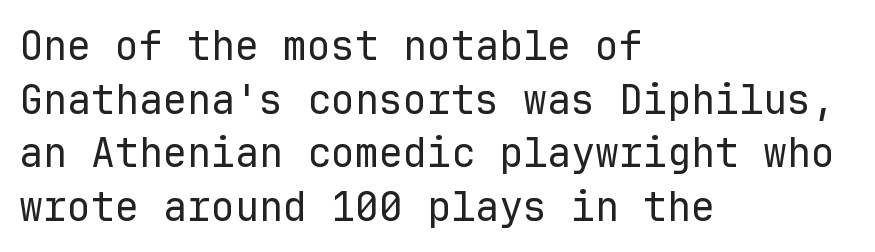
Q: Is the text bold? A: No.
Q: Is the text italic (slanted)? A: No, it is upright.
Q: Is the typeface a serif or a sans-serif typeface? A: Sans-serif.
Q: Is the text underlined? A: No.
Q: How is the paragraph aligned? A: Left-aligned.
Q: Is the spacing between letters normal or unusually wide? A: Normal.
Q: Is the spacing between lines tight, normal or loose? A: Normal.
Q: Width (condensed, normal, or wide)? A: Normal.
Q: Stroke contrast? A: Low.
Q: x-height? A: Medium.
Q: Monospaced? A: Yes.
